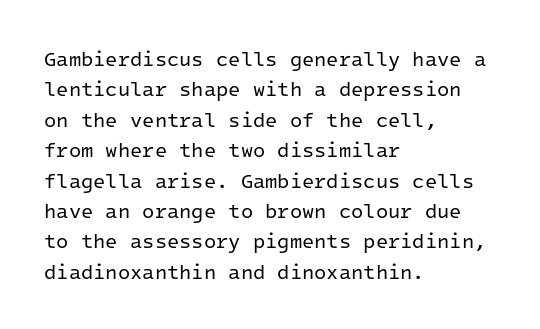
The typesetting does not lean heavy: it is not bold. Words appear dense and cohesive because spacing is normal. Every character sits straight up, as roman type does. What's the leading like? Ordinary, nothing unusual. Glance below the letters and you will spot only blank space.
